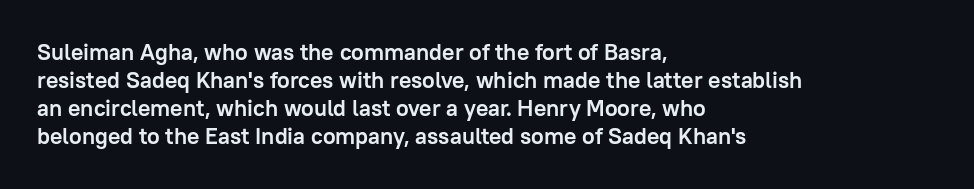
Look at the stroke-to-counter ratio: heavy, a bold. Ordinary non-slanted type is in use. The baseline area is clear. The setting favours the left margin, as ordinary paragraphs usually do. Look at the tracking — it's just the regular setting, nothing added.
